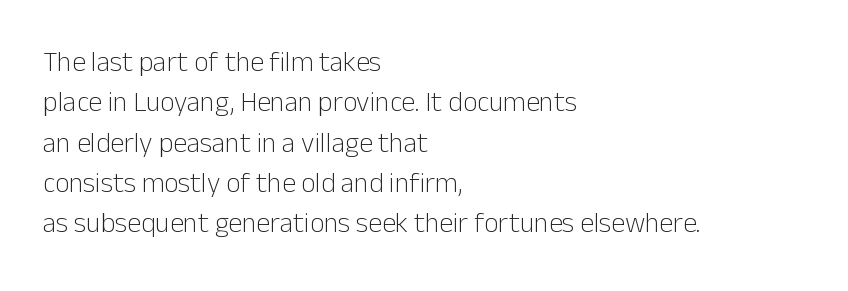
The image shows 28 px light sans-serif type, upright; set left-aligned, normal line spacing (1.44x), normal letter spacing, not underlined; low stroke contrast and a medium x-height.
